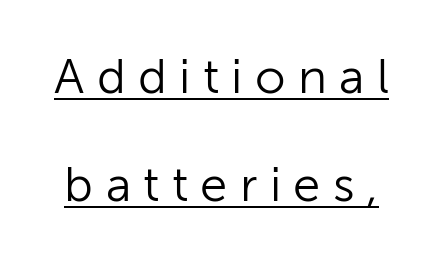
A sans-serif font was chosen for this passage. The letters advance in unequal steps, a hallmark of proportional type. Honestly, the underline is the first thing you notice here. Letter spacing: wide. Weight class: somewhere from thin through regular.
